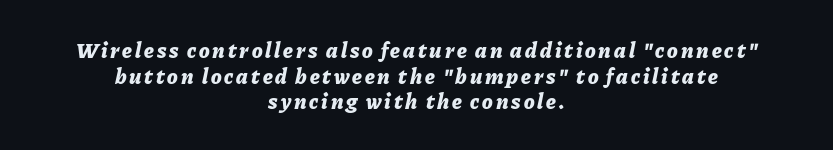
The image shows 22 px bold type, italic (leaning right); set centered, line spacing 1.17x, not underlined.
